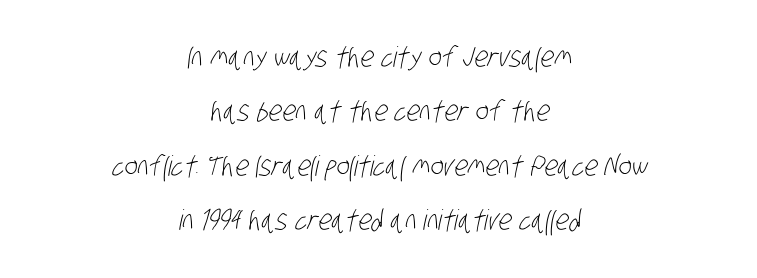
Proportional: the letters do not fall into vertical columns. Horizontal alignment here is central, giving a formal, balanced look. Honestly, the rows look like they've been pulled way apart. Summary of weight: not heavy and not bold.
